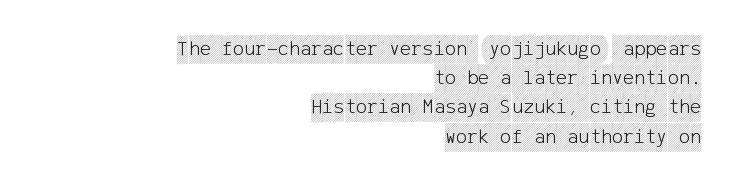
{"italic": "no", "underline": "no", "align": "right", "line_spacing": "normal", "line_spacing_ratio": 1.39, "letter_spacing": "normal", "letter_spacing_em": 0.0, "glyph_px": 21}
